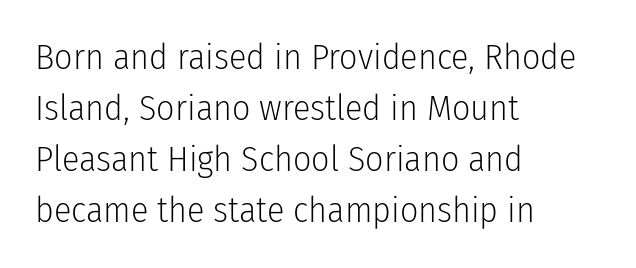
The image shows 36 px light, condensed sans-serif type, upright; set left-aligned, normal line spacing (1.42x), normal letter spacing, not underlined; low stroke contrast and a medium x-height.
